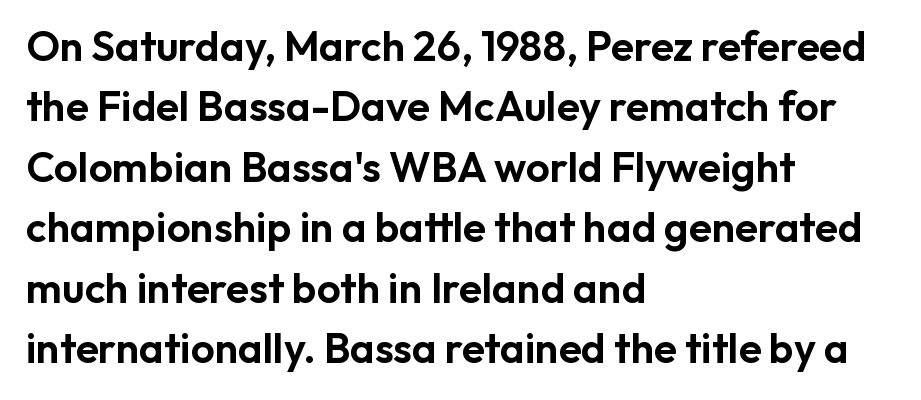
{"serif": "no", "italic": "no", "width": "normal", "stroke_contrast": "low", "x_height": "medium", "monospaced": "no", "underline": "no", "align": "left", "line_spacing": "normal", "line_spacing_ratio": 1.44, "letter_spacing": "normal", "letter_spacing_em": 0.0, "glyph_px": 42}
